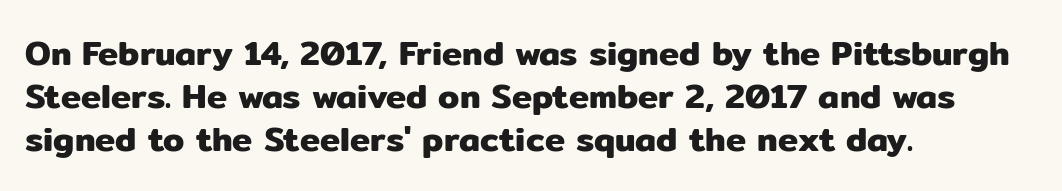
Q: Is the text italic (slanted)? A: No, it is upright.
Q: Is the typeface a serif or a sans-serif typeface? A: Sans-serif.
Q: Is the text underlined? A: No.
Q: How is the paragraph aligned? A: Left-aligned.
Q: Is the spacing between letters normal or unusually wide? A: Normal.
Q: Is the spacing between lines tight, normal or loose? A: Normal.
Q: Width (condensed, normal, or wide)? A: Normal.
Q: Stroke contrast? A: Low.
Q: x-height? A: Medium.
Q: Monospaced? A: No.
